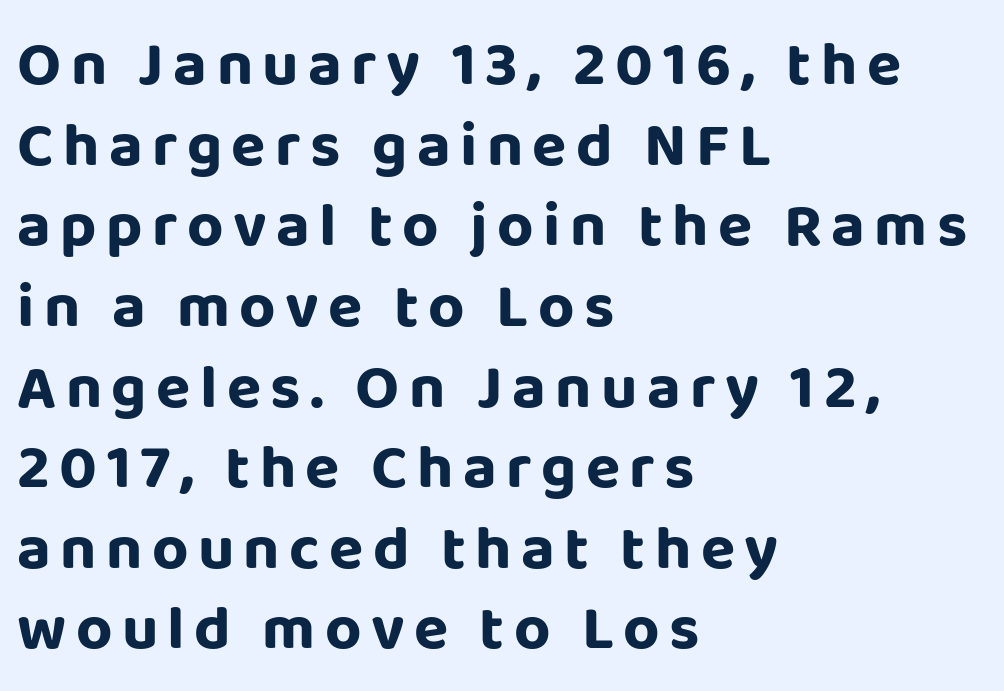
{"serif": "no", "italic": "no", "bold": "yes", "weight": "bold", "width": "normal", "stroke_contrast": "low", "x_height": "large", "monospaced": "no", "underline": "no", "align": "left", "line_spacing": "normal", "line_spacing_ratio": 1.28, "glyph_px": 63}
